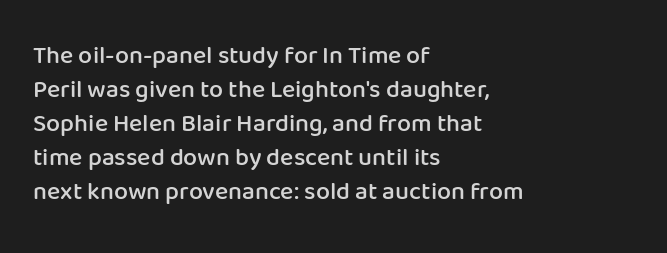
Do the letters lean? They stand straight. Set as a demibold, roughly 600 on the weight scale. Interline gaps are of average width in this sample. Has an underline been added? It has not. In CSS terms this would be text-align: left. The passage shown has conventional tracking throughout.
